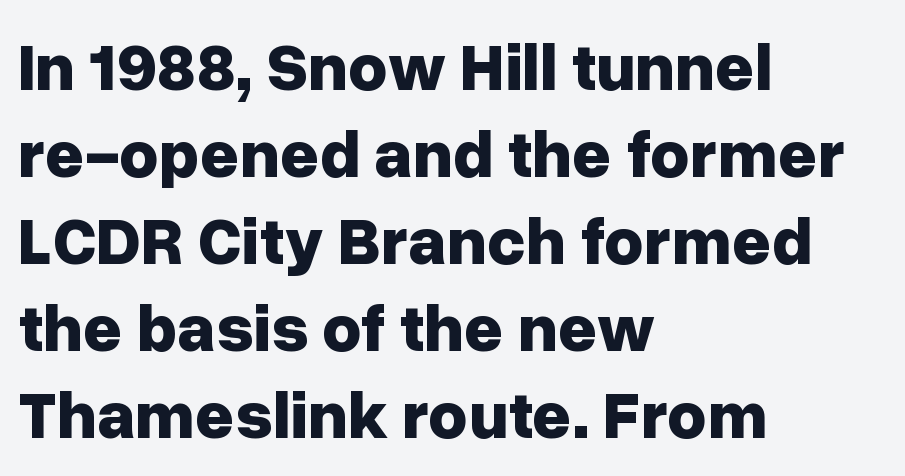
{"serif": "no", "italic": "no", "bold": "yes", "weight": "bold", "width": "normal", "stroke_contrast": "low", "x_height": "medium", "monospaced": "no", "underline": "no", "align": "left", "line_spacing": "normal", "line_spacing_ratio": 1.28, "letter_spacing": "normal", "letter_spacing_em": 0.0, "glyph_px": 68}
